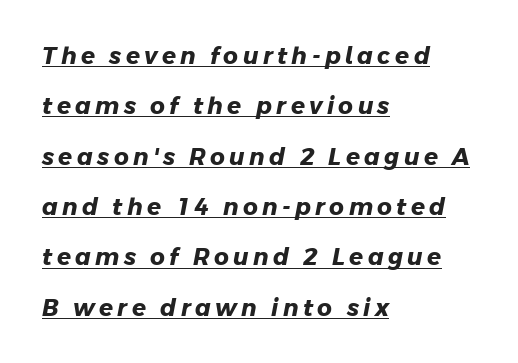
Compared with typical paragraphs, the rows here are farther apart. The letters are bold, with thick, heavy strokes. Layout note: lines flush left. Students, observe the line beneath the letters — that is underlining.
